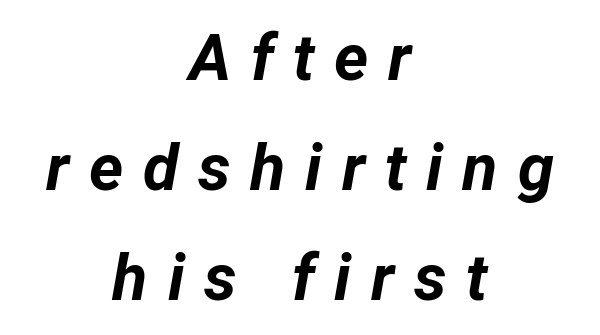
Anything drawn beneath the words? Only blank space. The tracking reads as deliberately expanded to a designer's eye. The typography opts for an oblique posture over an upright one. Typographic density is high because the face is bold. Neither beginnings nor endings align; midpoints do.
